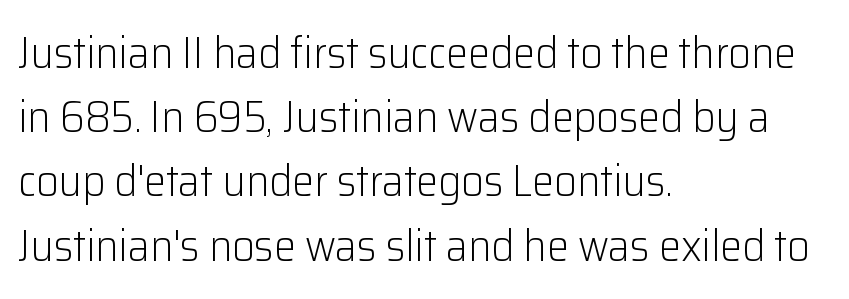
The rendering shows plain stroke endings on the letterforms — a sans-serif design. Character widths vary here, with narrow letters taking less room than wide ones. These lines keep a tight, regular rhythm from letter to letter. The font is comparable to plain body text, perhaps lighter.
